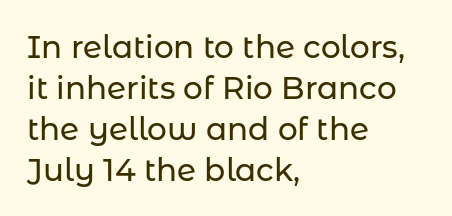
{"serif": "no", "italic": "no", "width": "normal", "stroke_contrast": "low", "x_height": "medium", "monospaced": "no", "underline": "no", "align": "left", "line_spacing": "normal", "line_spacing_ratio": 1.32, "letter_spacing": "normal", "letter_spacing_em": 0.0, "glyph_px": 31}
